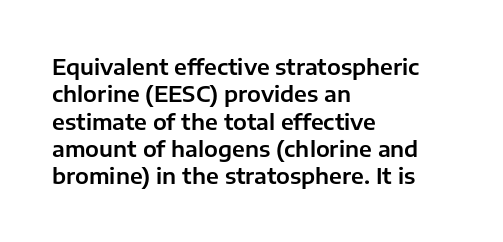
The image shows 22 px text type, upright; set left-aligned, line spacing 1.24x, normal letter spacing, not underlined.
